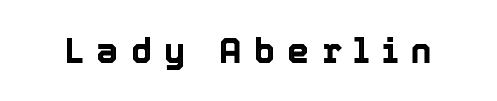
The image shows 35 px text type, upright; set unusually wide letter spacing (+0.35 em), not underlined; a medium x-height.
